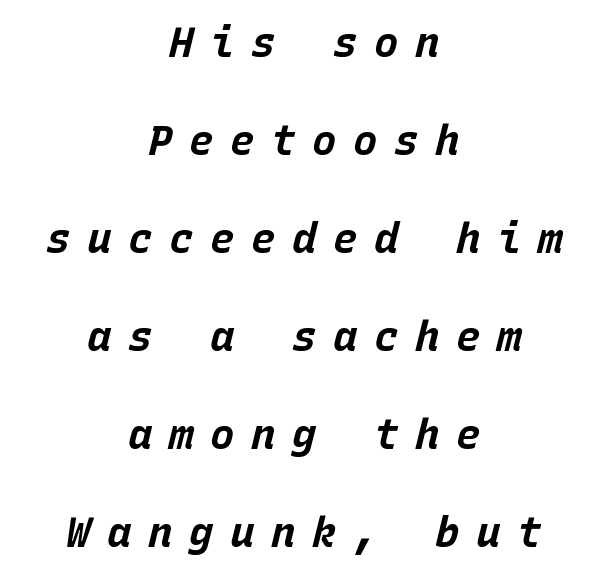
Style check: oblique. The rendering positions every line midway between the sides. Heavy, bold letterforms. Words float on clear page, feet unadorned. Fixed-width glyphs throughout — classic coding-font behaviour. Regarding leading, the lines here are spaced well apart.
